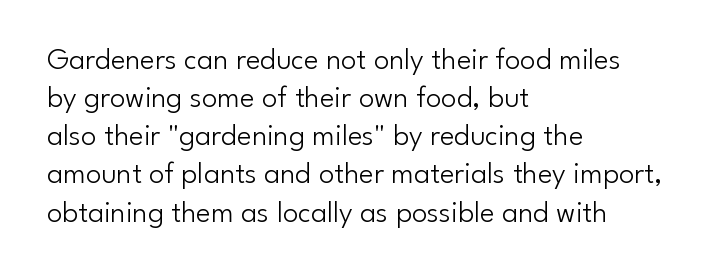
The image shows 31 px light sans-serif type, upright; set left-aligned, line spacing 1.23x, normal letter spacing, not underlined; low stroke contrast and a small x-height.
